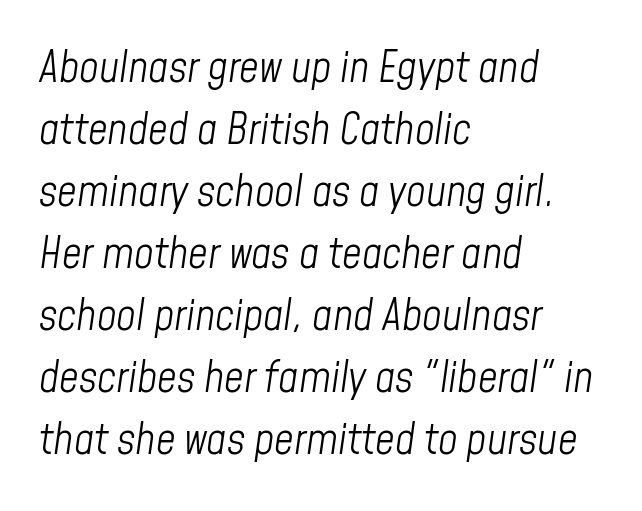
Just letters on the line, the space beneath them empty. In terms of posture, this sample is oblique. Bold? No — there's no thickening of the strokes. A typesetter would call this proportional, since set widths differ per character.
